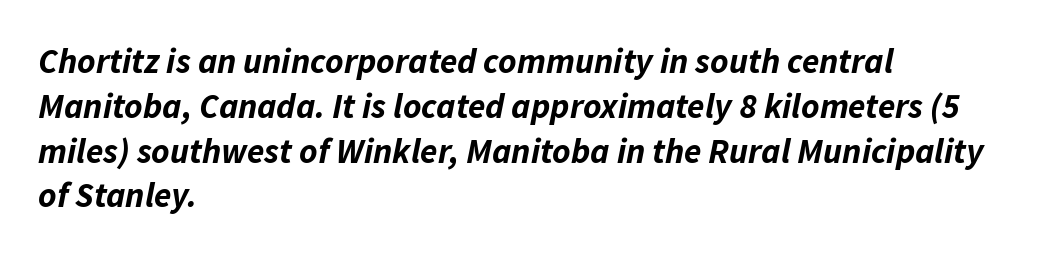
{"italic": "yes", "lean": "right", "slant_degrees": 11, "bold": "yes", "weight": "bold", "width": "normal", "stroke_contrast": "low", "x_height": "medium", "monospaced": "no", "underline": "no", "align": "left", "line_spacing": "normal", "line_spacing_ratio": 1.28, "letter_spacing": "normal", "letter_spacing_em": 0.0, "glyph_px": 35}
